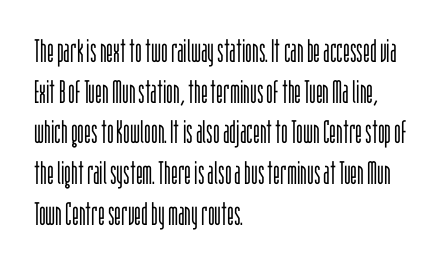
Q: Is the text bold? A: No.
Q: Is the text italic (slanted)? A: No, it is upright.
Q: Is the typeface a serif or a sans-serif typeface? A: Sans-serif.
Q: Is the text underlined? A: No.
Q: How is the paragraph aligned? A: Left-aligned.
Q: Is the spacing between letters normal or unusually wide? A: Normal.
Q: Is the spacing between lines tight, normal or loose? A: Normal.
Q: Width (condensed, normal, or wide)? A: Condensed.
Q: Stroke contrast? A: Low.
Q: x-height? A: Large.
Q: Monospaced? A: No.
